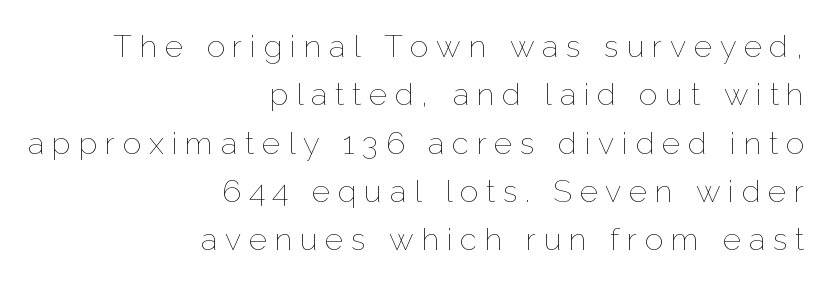
{"italic": "no", "bold": "no", "weight": "thin", "width": "normal", "stroke_contrast": "low", "x_height": "medium", "monospaced": "no", "underline": "no", "align": "right", "line_spacing": "normal", "line_spacing_ratio": 1.56, "letter_spacing": "wide", "letter_spacing_em": 0.25, "glyph_px": 31}
